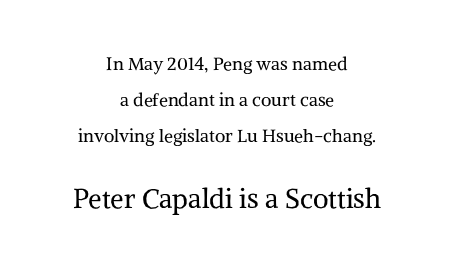
Small over large — that's the arrangement of the two blocks here. Nothing unusual about the tracking: characters are spaced as the font intends. The weight would be labelled regular, book, light, or lighter still. Unmarked baselines from the first word to the last.
